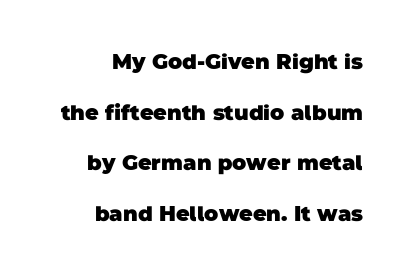
Q: Is the text bold? A: Yes.
Q: Is the text underlined? A: No.
Q: Is the spacing between letters normal or unusually wide? A: Normal.
Q: Is the spacing between lines tight, normal or loose? A: Loose.
